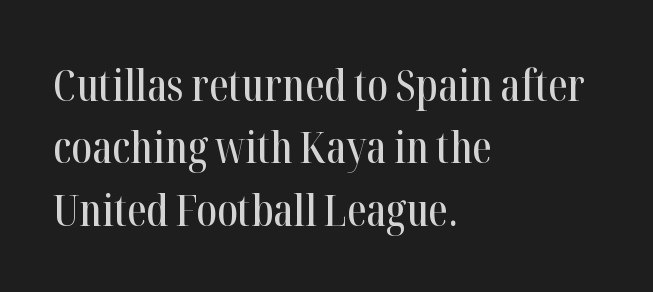
Leading matches the norm, producing a regular column. Each word holds together tightly as a unit, with standard inter-letter gaps. The letters advance in unequal steps, a hallmark of proportional type. A typesetter would label this face a serif.
